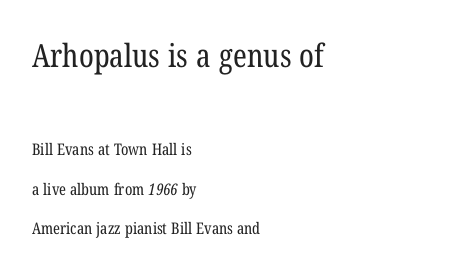
{"serif": "yes", "bold": "no", "weight": "regular", "width": "condensed", "stroke_contrast": "low", "x_height": "medium", "monospaced": "no", "underline": "no", "align": "left", "line_spacing": "loose", "line_spacing_ratio": 2.48, "letter_spacing": "normal", "letter_spacing_em": 0.0, "larger_block": "first", "size_ratio": 2.0, "glyph_px": 32}
